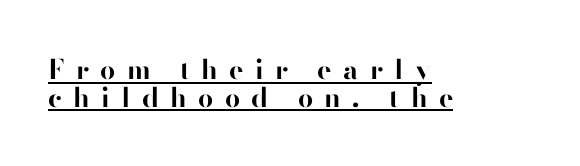
{"italic": "no", "bold": "yes", "underline": "yes", "align": "left", "line_spacing": "tight", "line_spacing_ratio": 1.02, "letter_spacing": "wide", "letter_spacing_em": 0.42, "glyph_px": 27}
